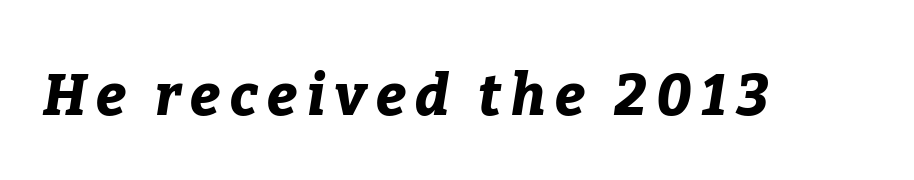
The image shows 57 px bold type, italic (leaning right); set not underlined; low stroke contrast and a medium x-height.
